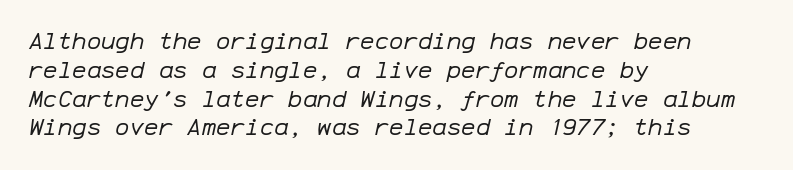
{"italic": "yes", "lean": "right", "slant_degrees": 12, "bold": "no", "underline": "no", "align": "left", "line_spacing_ratio": 1.2, "letter_spacing": "normal", "letter_spacing_em": 0.0, "glyph_px": 24}
